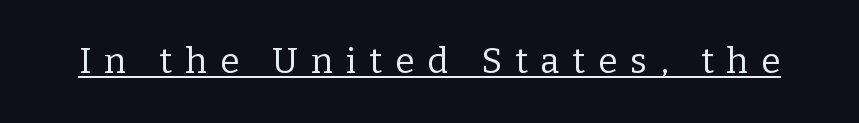
The words here are underlined. Think of a printed novel: that variable character pitch is what you see here. This sample uses a serif face. This sample uses expanded letter spacing, leaving extra air between glyphs. The letters look calm and open, with moderate or lighter stems. It's the straight-up-and-down kind of type.
